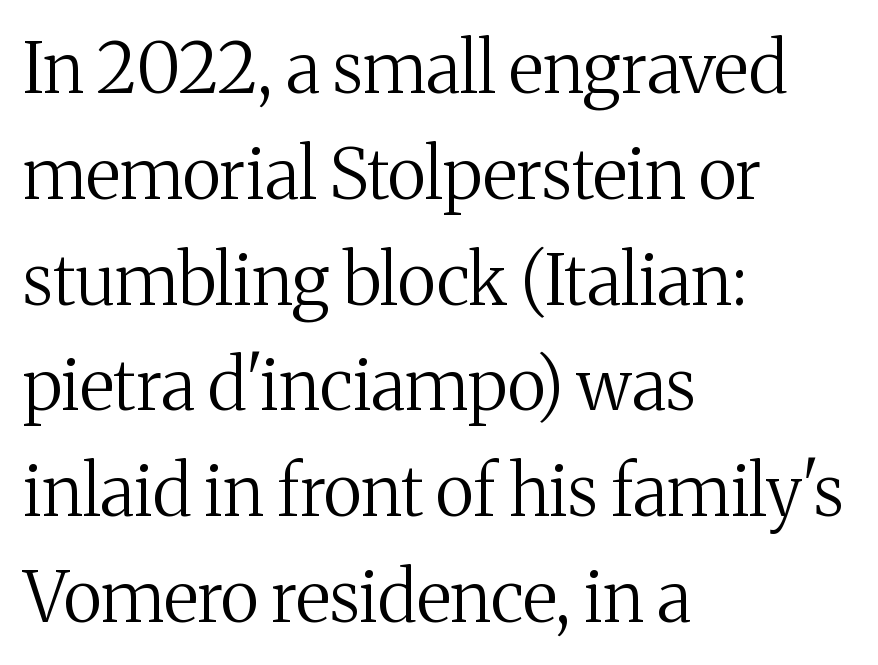
The image shows 71 px regular-weight serif type, upright; set left-aligned, normal line spacing (1.49x), normal letter spacing, not underlined; medium stroke contrast and a medium x-height.
